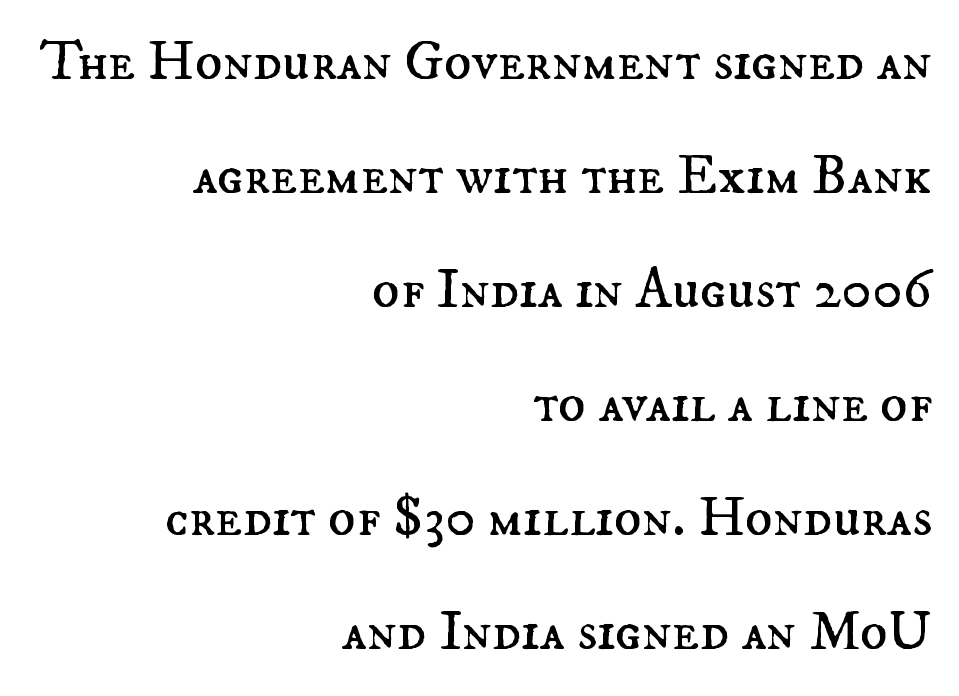
Ordinary non-slanted type is in use. Nobody drew a line under any word here. The strokes carry an ordinary text weight at most. The passage is arranged like a letterhead date or caption credit — flush right. Looks like regular typesetting: each glyph gets only the width it needs. In terms of letterspacing, this is plain default setting.
